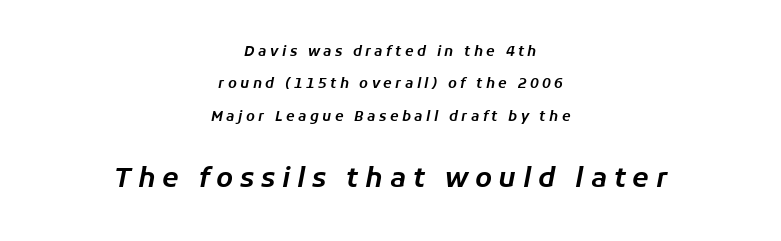
Q: Is the text italic (slanted)? A: Yes, it leans right by about 11 degrees.
Q: Is the text underlined? A: No.
Q: How is the paragraph aligned? A: Centered.
Q: Is the spacing between letters normal or unusually wide? A: Unusually wide.
Q: Is the spacing between lines tight, normal or loose? A: Loose.
Q: Which block of text is set in a larger size, the first (top) or the second (bottom)? A: The second (bottom) one.
